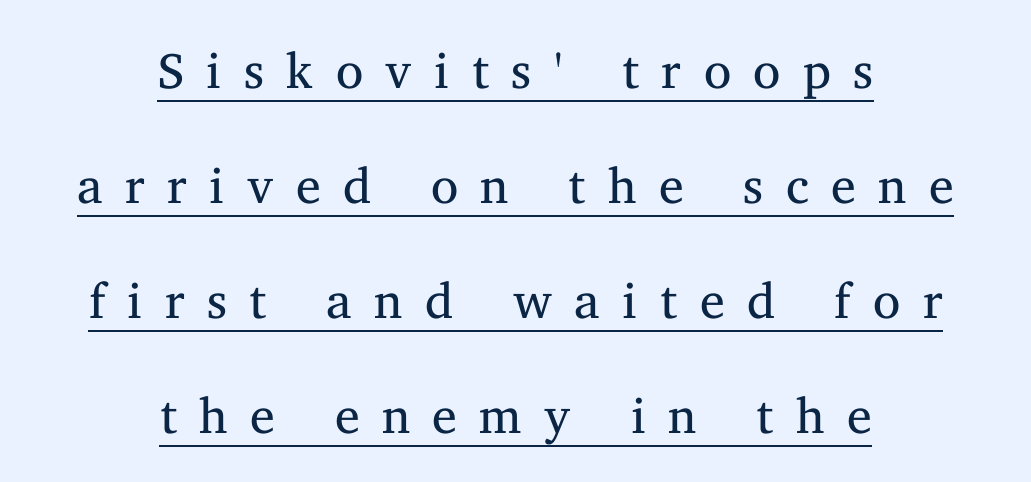
{"serif": "yes", "italic": "no", "bold": "no", "weight": "regular", "width": "normal", "stroke_contrast": "medium", "x_height": "medium", "monospaced": "no", "underline": "yes", "align": "center", "line_spacing": "loose", "line_spacing_ratio": 2.3, "letter_spacing": "wide", "letter_spacing_em": 0.45, "glyph_px": 50}
